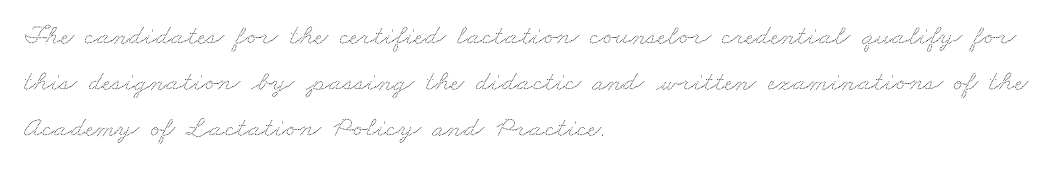
Short and long lines alike share a common starting point at left. The zone under the glyphs is completely vacant. The rendering keeps characters at their native spacing. Students, observe: this is what conventionally led text looks like.
